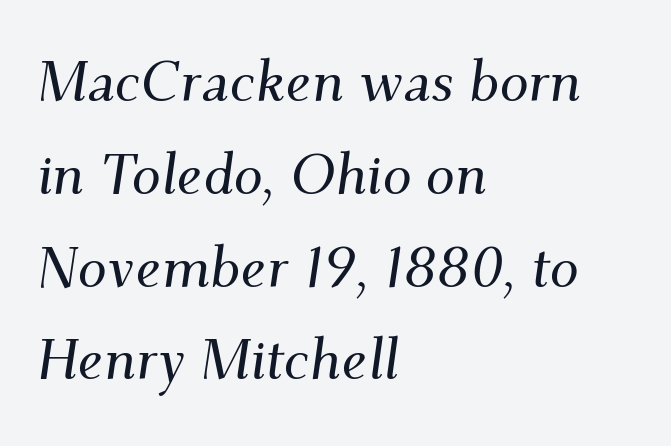
Each letter keeps its own natural width here, so spacing adapts to shape. These lines are composed in type with serifs. Tracking value appears to be zero — textbook default spacing. The designer left line spacing at the default.
